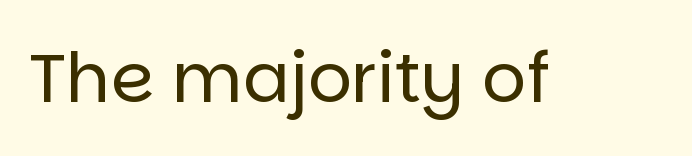
{"serif": "no", "italic": "no", "bold": "no", "weight": "regular", "width": "normal", "stroke_contrast": "low", "x_height": "large", "monospaced": "no", "underline": "no", "letter_spacing": "normal", "letter_spacing_em": 0.0, "glyph_px": 69}
